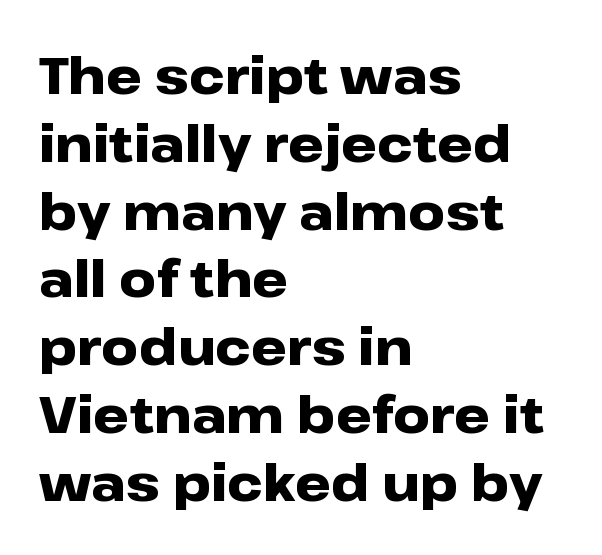
The image shows 51 px heavy, wide sans-serif type, upright; set left-aligned, normal line spacing (1.33x), normal letter spacing, not underlined; low stroke contrast and a medium x-height.
